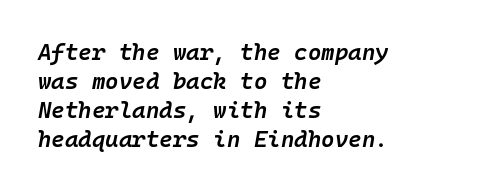
The image shows 23 px text type, italic (leaning right); set left-aligned, normal line spacing (1.26x), normal letter spacing, not underlined.
